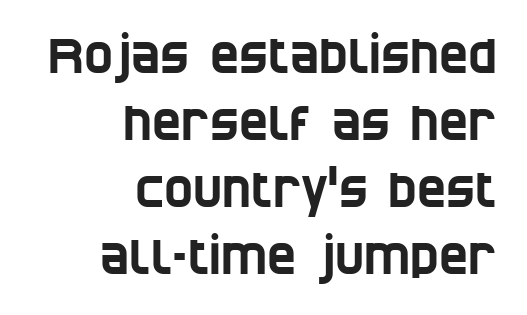
{"serif": "no", "width": "condensed", "stroke_contrast": "low", "x_height": "large", "monospaced": "no", "underline": "no", "align": "right", "line_spacing": "normal", "line_spacing_ratio": 1.37, "letter_spacing": "normal", "letter_spacing_em": 0.0, "glyph_px": 49}
